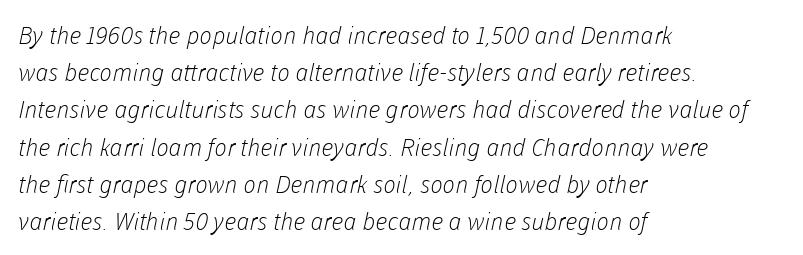
Beneath every word, the page is bare. The leading is moderate, giving the passage an even texture. This sample uses plain, unmodified letter spacing. Vertical stems look standard width or narrower in stroke. This sample is left-justified, so line endings fall wherever the words run out.
